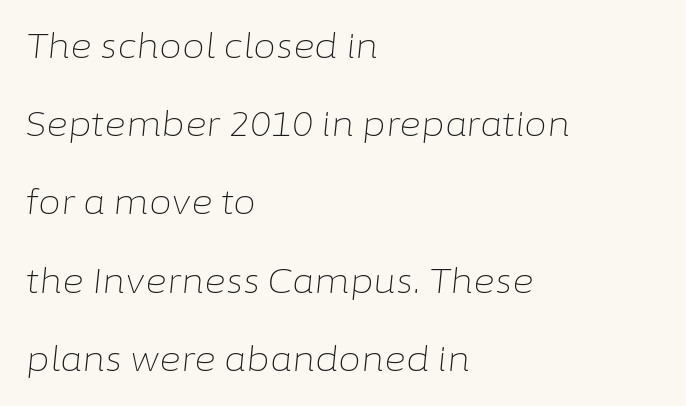
Q: Is the text bold? A: No.
Q: Is the text italic (slanted)? A: Yes, it leans right by about 6 degrees.
Q: Is the text underlined? A: No.
Q: How is the paragraph aligned? A: Left-aligned.
Q: Is the spacing between letters normal or unusually wide? A: Normal.
Q: Is the spacing between lines tight, normal or loose? A: Loose.
Q: Width (condensed, normal, or wide)? A: Normal.
Q: Stroke contrast? A: Low.
Q: x-height? A: Medium.
Q: Monospaced? A: No.
